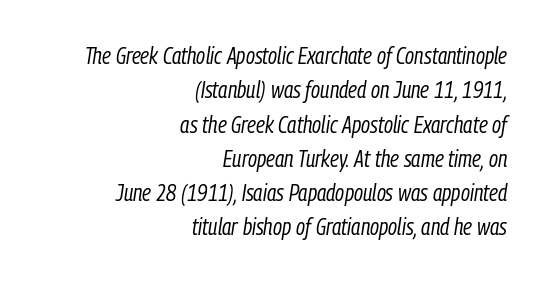
The image shows 23 px text type, italic (leaning right); set right-aligned, normal line spacing (1.49x), normal letter spacing, not underlined.
